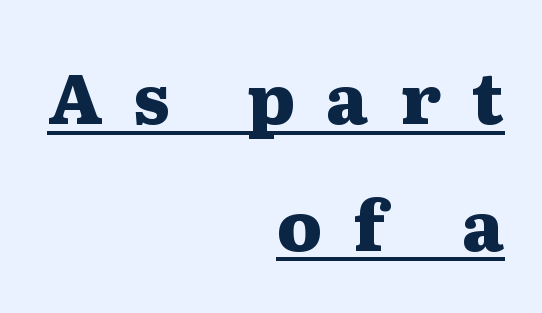
Q: Is the text bold? A: Yes.
Q: Is the text italic (slanted)? A: No, it is upright.
Q: Is the typeface a serif or a sans-serif typeface? A: Serif.
Q: Is the text underlined? A: Yes.
Q: How is the paragraph aligned? A: Right-aligned.
Q: Is the spacing between letters normal or unusually wide? A: Unusually wide.
Q: Width (condensed, normal, or wide)? A: Wide.
Q: Stroke contrast? A: Medium.
Q: x-height? A: Medium.
Q: Monospaced? A: No.
